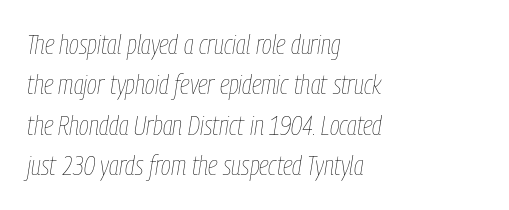
{"italic": "yes", "lean": "right", "slant_degrees": 9, "bold": "no", "underline": "no", "align": "left", "line_spacing": "normal", "line_spacing_ratio": 1.5, "letter_spacing": "normal", "letter_spacing_em": 0.0, "glyph_px": 27}
